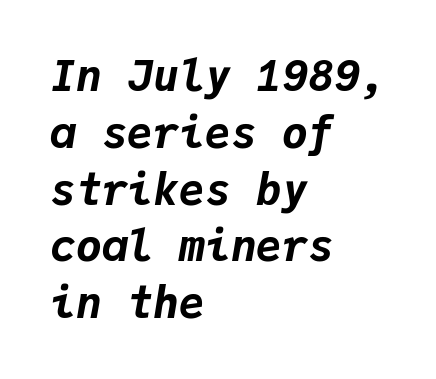
Q: Is the text bold? A: Yes.
Q: Is the text italic (slanted)? A: Yes, it leans right by about 9 degrees.
Q: Is the text underlined? A: No.
Q: How is the paragraph aligned? A: Left-aligned.
Q: Is the spacing between letters normal or unusually wide? A: Normal.
Q: Is the spacing between lines tight, normal or loose? A: Normal.
Q: Width (condensed, normal, or wide)? A: Normal.
Q: Stroke contrast? A: Low.
Q: x-height? A: Medium.
Q: Monospaced? A: Yes.
